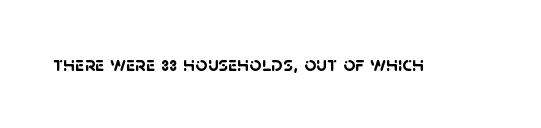
On the weight axis this lands at bold, roughly 700. Spacing between characters is what you'd get straight out of the box. Check under the words: just untouched page.
